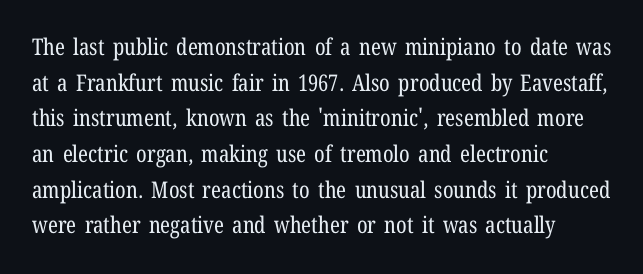
{"italic": "no", "bold": "no", "underline": "no", "align": "left", "line_spacing": "normal", "line_spacing_ratio": 1.55, "letter_spacing": "normal", "letter_spacing_em": 0.0, "glyph_px": 23}
